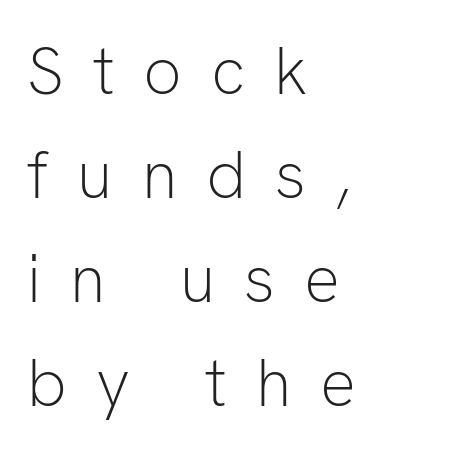
Q: Is the text bold? A: No.
Q: Is the text italic (slanted)? A: No, it is upright.
Q: Is the typeface a serif or a sans-serif typeface? A: Sans-serif.
Q: Is the text underlined? A: No.
Q: How is the paragraph aligned? A: Left-aligned.
Q: Is the spacing between letters normal or unusually wide? A: Unusually wide.
Q: Is the spacing between lines tight, normal or loose? A: Normal.
Q: Width (condensed, normal, or wide)? A: Normal.
Q: Stroke contrast? A: Low.
Q: x-height? A: Medium.
Q: Monospaced? A: No.
